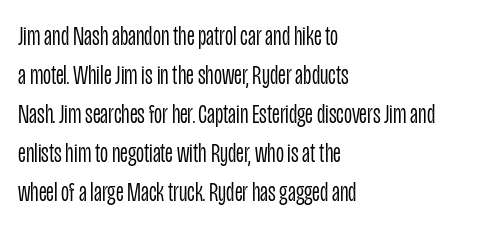
{"serif": "no", "italic": "no", "bold": "no", "weight": "light", "width": "condensed", "stroke_contrast": "low", "x_height": "large", "monospaced": "no", "underline": "no", "align": "left", "line_spacing": "normal", "line_spacing_ratio": 1.39, "letter_spacing": "normal", "letter_spacing_em": 0.0, "glyph_px": 28}
